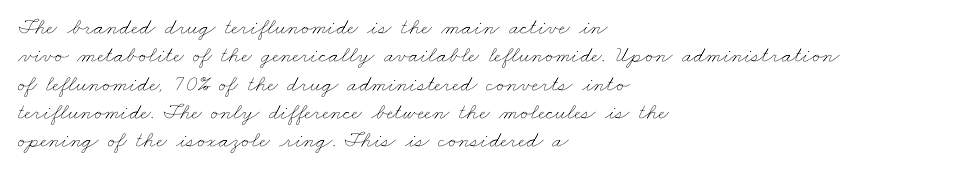
Typeset ragged right — the left edge is the straight one. Weight class: somewhere from thin through regular. Characters follow at the spacing the type designer built in. Descender tails drop into unmarked territory.
